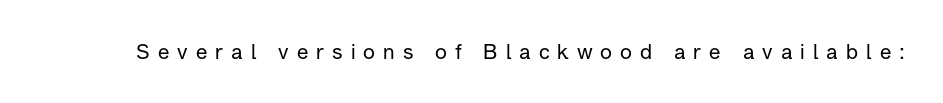
Q: Is the text italic (slanted)? A: No, it is upright.
Q: Is the text underlined? A: No.
Q: Is the spacing between letters normal or unusually wide? A: Unusually wide.
